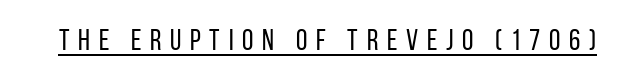
Q: Is the text bold? A: No.
Q: Is the text italic (slanted)? A: No, it is upright.
Q: Is the typeface a serif or a sans-serif typeface? A: Sans-serif.
Q: Is the text underlined? A: Yes.
Q: Is the spacing between letters normal or unusually wide? A: Unusually wide.
Q: Width (condensed, normal, or wide)? A: Condensed.
Q: Stroke contrast? A: Low.
Q: x-height? A: Large.
Q: Monospaced? A: No.
